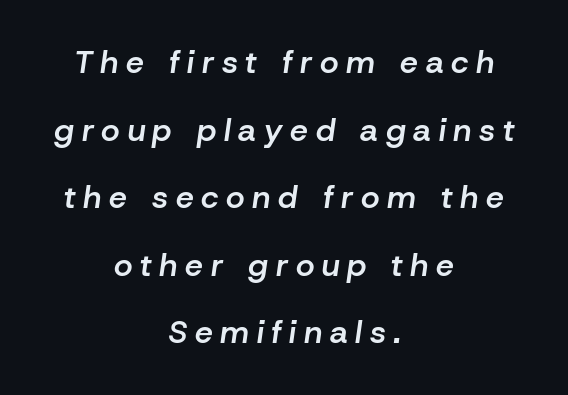
The image shows 32 px semibold type, italic (leaning right); set centered, loose line spacing (2.11x), unusually wide letter spacing (+0.24 em), not underlined; low stroke contrast and a medium x-height.
